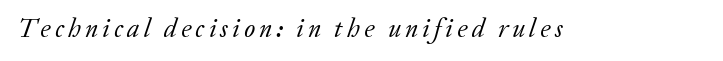
Q: Is the text bold? A: No.
Q: Is the text italic (slanted)? A: Yes, it leans right by about 20 degrees.
Q: Is the text underlined? A: No.
